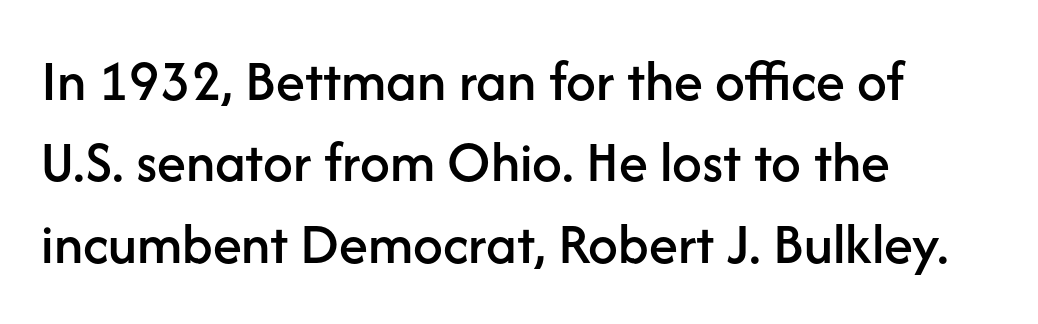
The image shows 59 px sans-serif type, upright; set left-aligned, normal line spacing (1.38x), normal letter spacing, not underlined; low stroke contrast and a medium x-height.
